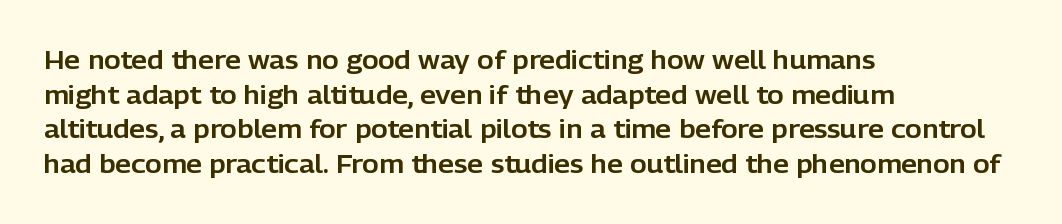
The image shows 25 px text type, upright; set left-aligned, normal line spacing (1.39x), normal letter spacing, not underlined.
